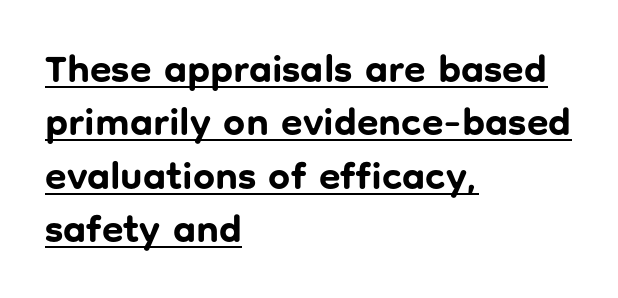
Q: Is the text bold? A: Yes.
Q: Is the text italic (slanted)? A: No, it is upright.
Q: Is the typeface a serif or a sans-serif typeface? A: Sans-serif.
Q: Is the text underlined? A: Yes.
Q: How is the paragraph aligned? A: Left-aligned.
Q: Is the spacing between letters normal or unusually wide? A: Normal.
Q: Is the spacing between lines tight, normal or loose? A: Normal.
Q: Width (condensed, normal, or wide)? A: Normal.
Q: Stroke contrast? A: Low.
Q: x-height? A: Medium.
Q: Monospaced? A: No.
